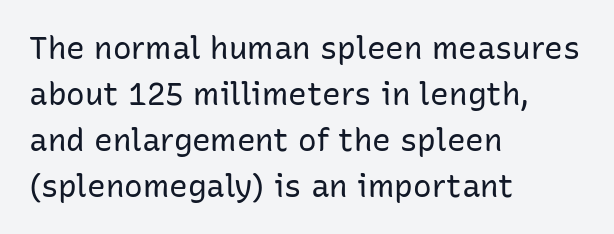
{"serif": "no", "italic": "no", "bold": "no", "weight": "regular", "width": "normal", "stroke_contrast": "low", "x_height": "medium", "monospaced": "no", "underline": "no", "align": "left", "line_spacing": "normal", "line_spacing_ratio": 1.48, "letter_spacing": "normal", "letter_spacing_em": 0.0, "glyph_px": 31}
